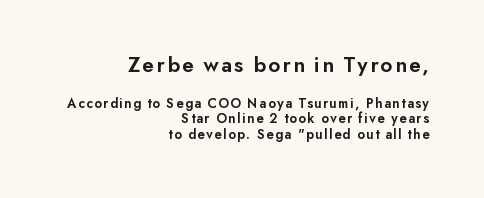
Q: Is the text bold? A: Semi-bold.
Q: Is the text italic (slanted)? A: No, it is upright.
Q: Is the text underlined? A: No.
Q: How is the paragraph aligned? A: Right-aligned.
Q: Is the spacing between lines tight, normal or loose? A: Tight.
Q: Which block of text is set in a larger size, the first (top) or the second (bottom)? A: The first (top) one.
